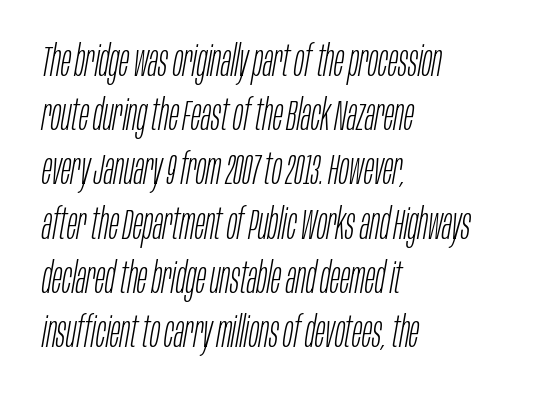
Q: Is the text bold? A: No.
Q: Is the text italic (slanted)? A: Yes, it leans right by about 10 degrees.
Q: Is the text underlined? A: No.
Q: How is the paragraph aligned? A: Left-aligned.
Q: Is the spacing between letters normal or unusually wide? A: Normal.
Q: Is the spacing between lines tight, normal or loose? A: Normal.
Q: Width (condensed, normal, or wide)? A: Condensed.
Q: Stroke contrast? A: Low.
Q: x-height? A: Large.
Q: Monospaced? A: No.
